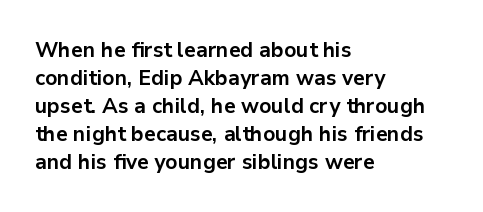
Style check: upright. Reading down the block, your eye returns to a fixed left position each line. This rendering leaves character spacing at its baseline value. Check under the words: just untouched page.
